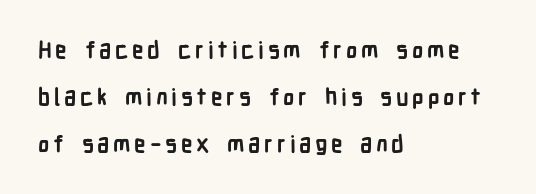
Horizontal alignment here is leftward, the default for most running prose. The type sits square on the baseline with zero lean. The space beneath each line is pristine and unruled. These lines stand farther apart than default settings would place them. This is heavy type, rendered in bold.
